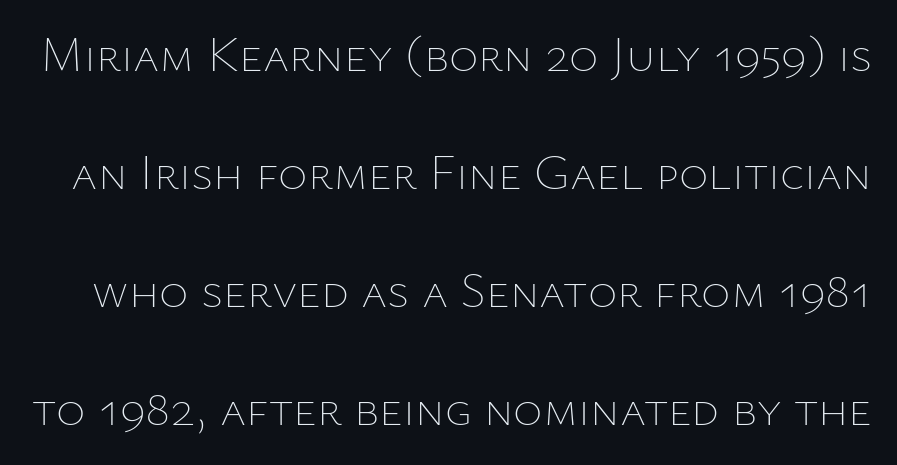
The lines are spread far apart with generous leading. These lines were composed using upright roman letters. No heavy texture on the line: the type isn't bold. You could not count columns in this text — the font is proportionally spaced.
